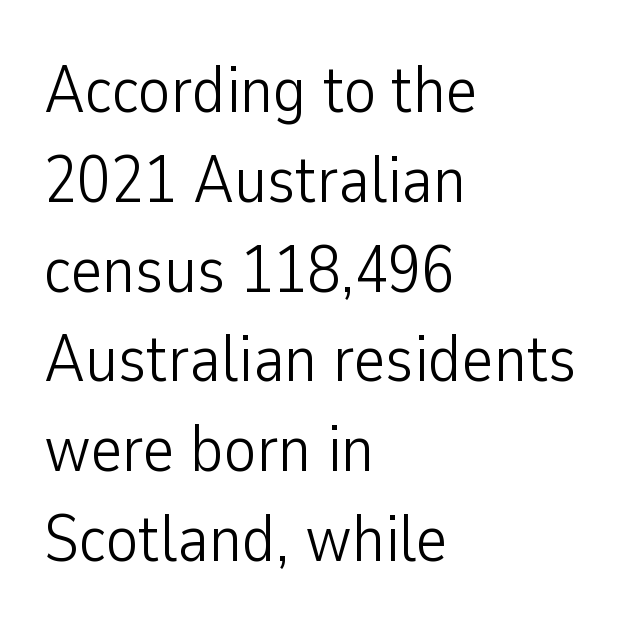
Q: Is the text bold? A: No.
Q: Is the text italic (slanted)? A: No, it is upright.
Q: Is the typeface a serif or a sans-serif typeface? A: Sans-serif.
Q: Is the text underlined? A: No.
Q: How is the paragraph aligned? A: Left-aligned.
Q: Is the spacing between letters normal or unusually wide? A: Normal.
Q: Is the spacing between lines tight, normal or loose? A: Normal.
Q: Width (condensed, normal, or wide)? A: Condensed.
Q: Stroke contrast? A: Low.
Q: x-height? A: Medium.
Q: Monospaced? A: No.
